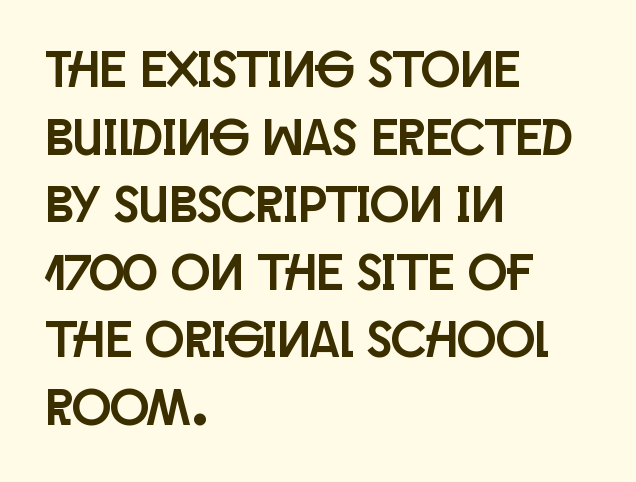
The image shows 52 px condensed sans-serif type, upright; set left-aligned, normal line spacing (1.3x), normal letter spacing, not underlined; low stroke contrast and a large x-height.
